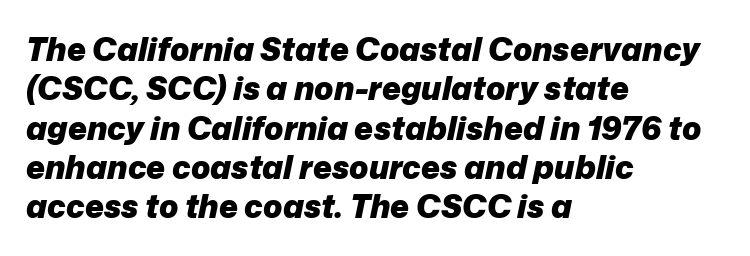
Q: Is the text bold? A: Yes.
Q: Is the text italic (slanted)? A: Yes, it leans right by about 12 degrees.
Q: Is the text underlined? A: No.
Q: How is the paragraph aligned? A: Left-aligned.
Q: Is the spacing between letters normal or unusually wide? A: Normal.
Q: Width (condensed, normal, or wide)? A: Normal.
Q: Stroke contrast? A: Low.
Q: x-height? A: Medium.
Q: Monospaced? A: No.
